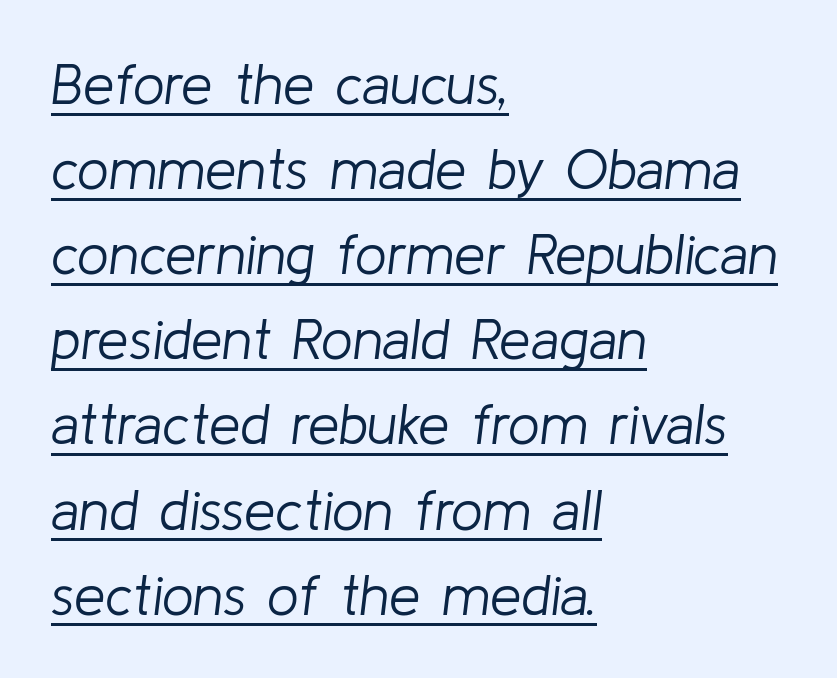
The image shows 56 px light type, italic (leaning right); set left-aligned, normal line spacing (1.52x), normal letter spacing, underlined; low stroke contrast and a medium x-height.
